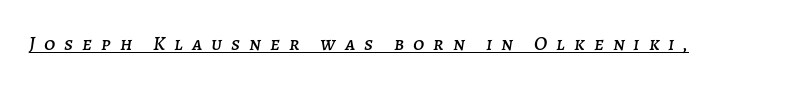
{"italic": "yes", "lean": "right", "slant_degrees": 7, "underline": "yes", "letter_spacing": "wide", "letter_spacing_em": 0.45, "glyph_px": 20}
